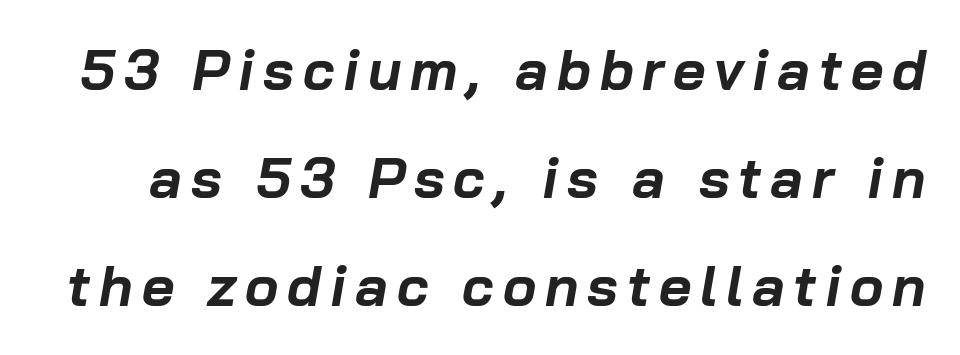
Clear beneath every line of the passage. Its strokes are broad and dark, the hallmark of bold type. Character widths vary here, with narrow letters taking less room than wide ones. Is the type slanted? Yes — the strokes lean at a clear angle. The lines are spread far apart with generous leading.
